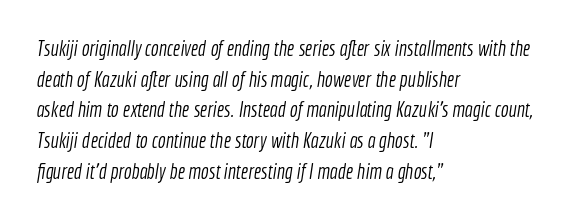
{"bold": "no", "underline": "no", "align": "left", "line_spacing": "normal", "line_spacing_ratio": 1.46, "letter_spacing": "normal", "letter_spacing_em": 0.0, "glyph_px": 21}
